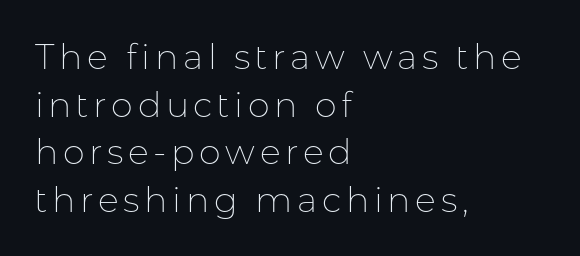
The strokes carry an ordinary text weight at most. The characters display no serif detailing; their extremities are plain. Posture: straight, roman, zero tilt. Caption: multi-line text, flush left, ragged right.
